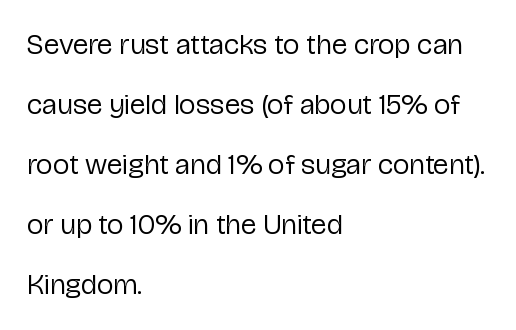
A quiet, ordinary-to-light weight characterises the typeface. A typesetter would call this zero additional tracking. Horizontally, the lines are justified to the leading edge only. Think of a printed novel: that variable character pitch is what you see here.
